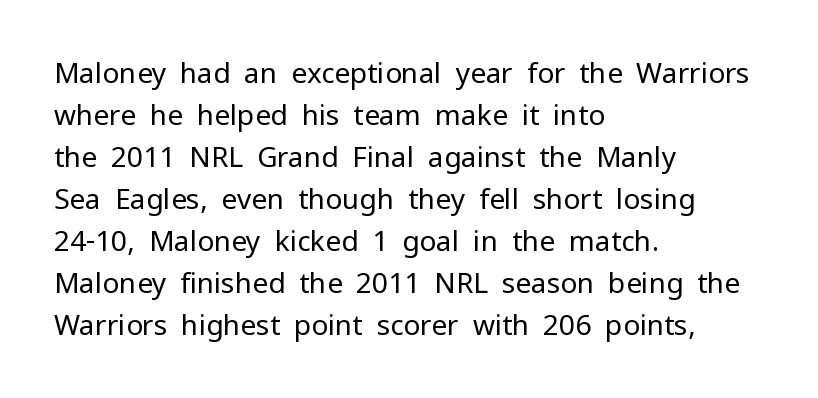
The horizontal fit of the characters is conventional and even. Unlike a traditional serif, this face leaves its strokes unadorned. You could not count columns in this text — the font is proportionally spaced. Italic? Not at all — the glyphs are vertical. The face looks like a standard text weight, possibly lighter.
